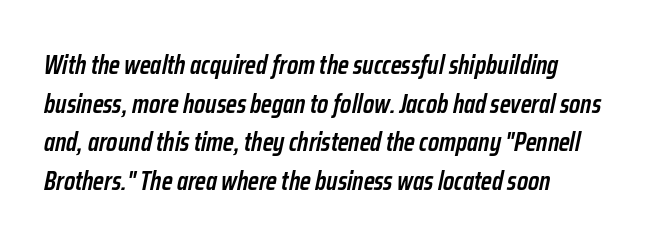
Q: Is the text bold? A: Semi-bold.
Q: Is the text italic (slanted)? A: Yes, it leans right by about 12 degrees.
Q: Is the text underlined? A: No.
Q: Is the spacing between letters normal or unusually wide? A: Normal.
Q: Is the spacing between lines tight, normal or loose? A: Normal.
